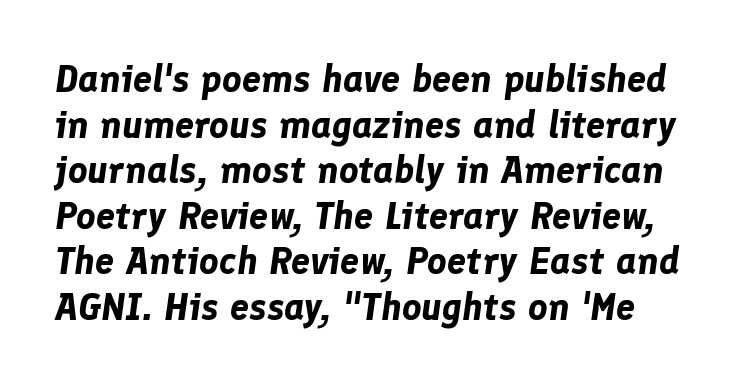
The image shows 38 px bold type, italic (leaning right); set line spacing 1.2x, normal letter spacing, not underlined; low stroke contrast and a medium x-height.
